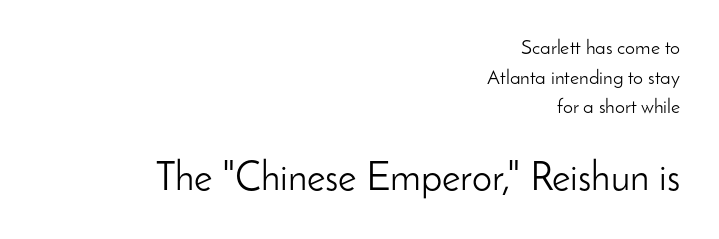
The strip under each line holds only bare page. Bold? No — there's no thickening of the strokes. Summary of vertical rhythm: regular, with standard interline spacing. These lines were composed using upright roman letters. Does the copy run flush right? Yes — the right margin is perfectly even. These lines are composed in type without serifs.
